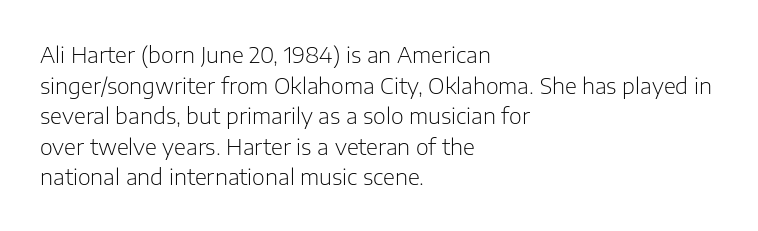
The image shows 22 px text type, upright; set left-aligned, normal line spacing (1.39x), normal letter spacing, not underlined.
